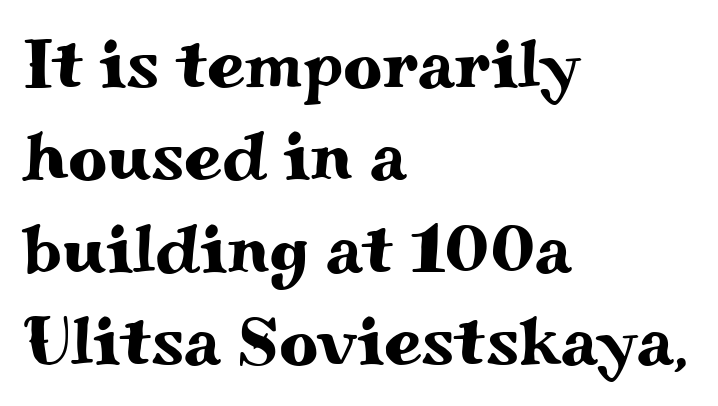
Q: Is the text italic (slanted)? A: No, it is upright.
Q: Is the typeface a serif or a sans-serif typeface? A: Serif.
Q: Is the text underlined? A: No.
Q: How is the paragraph aligned? A: Left-aligned.
Q: Is the spacing between letters normal or unusually wide? A: Normal.
Q: Is the spacing between lines tight, normal or loose? A: Normal.
Q: Width (condensed, normal, or wide)? A: Wide.
Q: Stroke contrast? A: Medium.
Q: x-height? A: Small.
Q: Monospaced? A: No.
